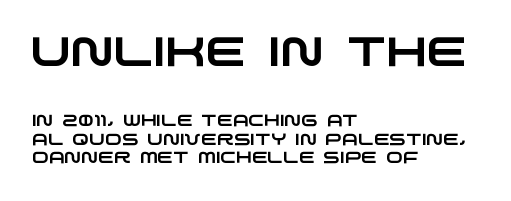
Observe the absence of serifs on each vertical stroke in this sample. Words appear dense and cohesive because spacing is normal. Rule under the text: the space is simply empty. Two sizes are in play, and the larger belongs to the first block. Spacing verdict: proportional, widths tailored to each character.
